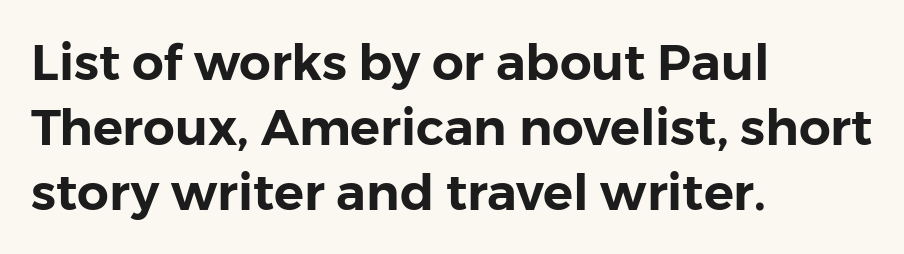
{"serif": "no", "italic": "no", "width": "normal", "stroke_contrast": "low", "x_height": "medium", "monospaced": "no", "underline": "no", "align": "left", "line_spacing": "normal", "line_spacing_ratio": 1.3, "letter_spacing": "normal", "letter_spacing_em": 0.0, "glyph_px": 50}
